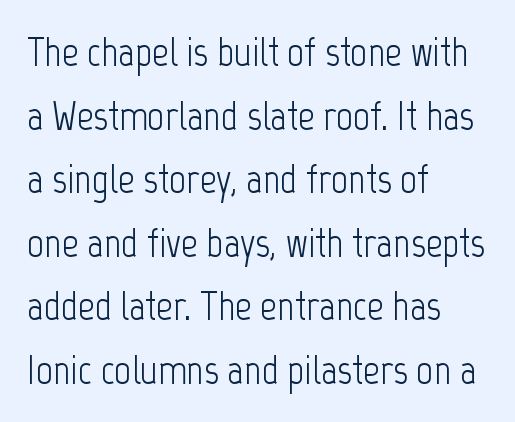
The image shows 41 px light, condensed sans-serif type, upright; set left-aligned, normal line spacing (1.55x), normal letter spacing, not underlined; low stroke contrast and a medium x-height.
